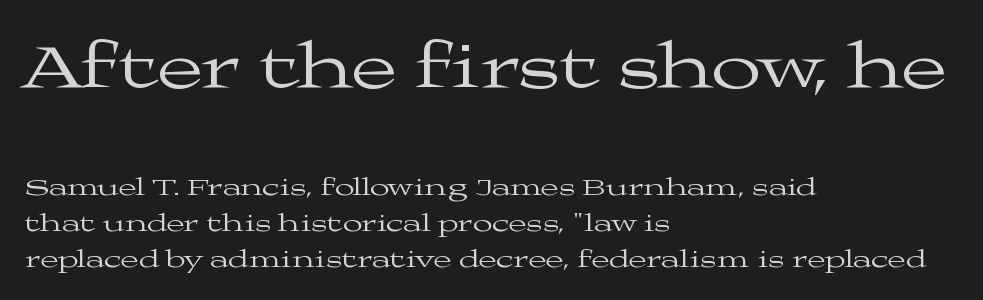
The image shows 66 px regular-weight, wide serif type, upright; set left-aligned, normal line spacing (1.39x), normal letter spacing, not underlined; the first (top) block is 2.54x larger; medium stroke contrast and a medium x-height.
